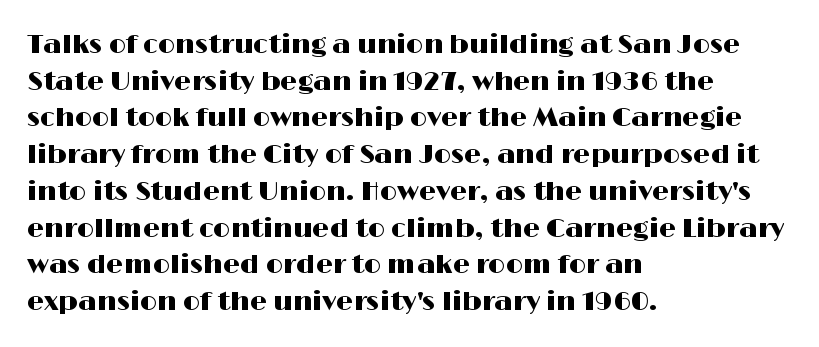
The image shows 27 px text type, upright; set left-aligned, normal line spacing (1.36x), normal letter spacing, not underlined.
